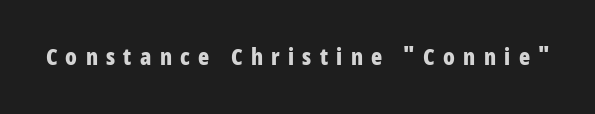
{"italic": "no", "bold": "yes", "underline": "no", "letter_spacing": "wide", "letter_spacing_em": 0.36, "glyph_px": 23}
